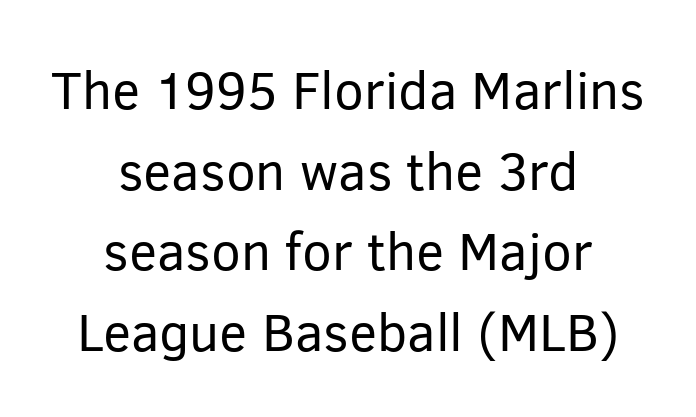
Unlike italic type, these characters show no tilt at all. This is not heavy type; no bold has been used. Unmarked baselines from the first word to the last. Letter spacing: default.
